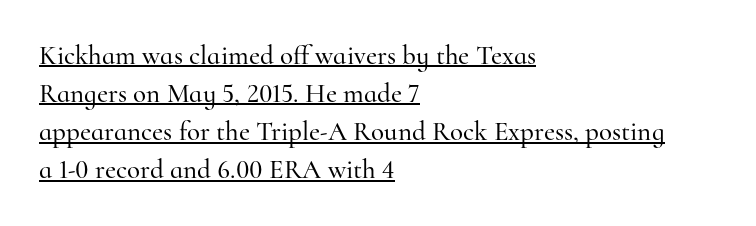
Q: Is the text italic (slanted)? A: No, it is upright.
Q: Is the text underlined? A: Yes.
Q: How is the paragraph aligned? A: Left-aligned.
Q: Is the spacing between letters normal or unusually wide? A: Normal.
Q: Is the spacing between lines tight, normal or loose? A: Normal.
